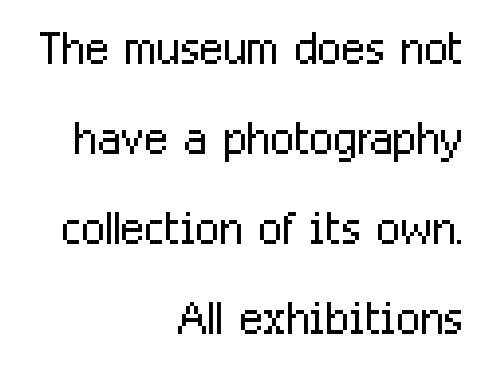
Q: Is the text bold? A: No.
Q: Is the text italic (slanted)? A: No, it is upright.
Q: Is the typeface a serif or a sans-serif typeface? A: Sans-serif.
Q: Is the text underlined? A: No.
Q: How is the paragraph aligned? A: Right-aligned.
Q: Is the spacing between letters normal or unusually wide? A: Normal.
Q: Is the spacing between lines tight, normal or loose? A: Normal.
Q: Width (condensed, normal, or wide)? A: Condensed.
Q: Stroke contrast? A: Low.
Q: x-height? A: Medium.
Q: Monospaced? A: No.
